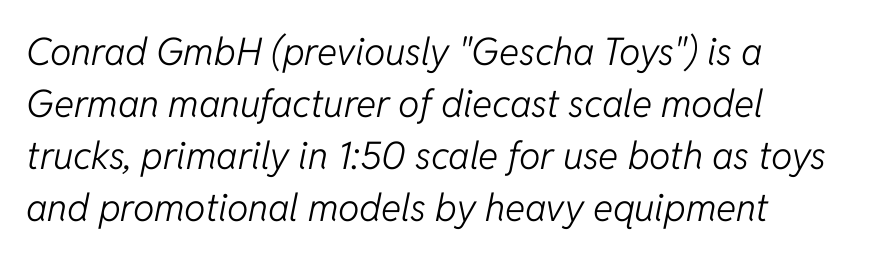
Stem width sits at or under what a default text font uses. Spacing between characters is what you'd get straight out of the box. Here the designer chose a conventional face with non-uniform glyph widths. Bare-footed words on every line.
